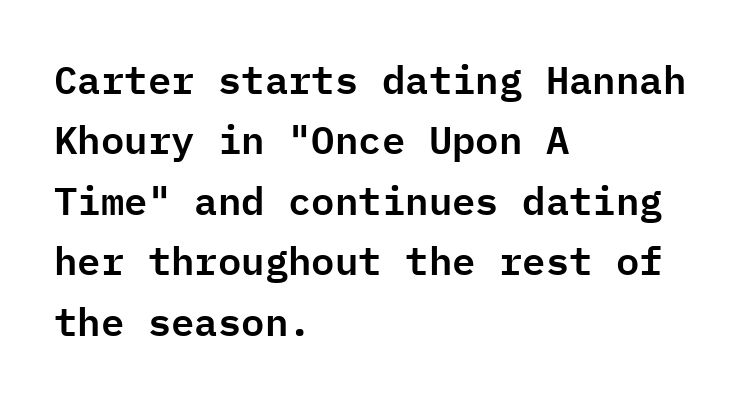
The image shows 39 px sans-serif type, upright, monospaced; set left-aligned, normal line spacing (1.55x), normal letter spacing, not underlined; low stroke contrast and a medium x-height.
